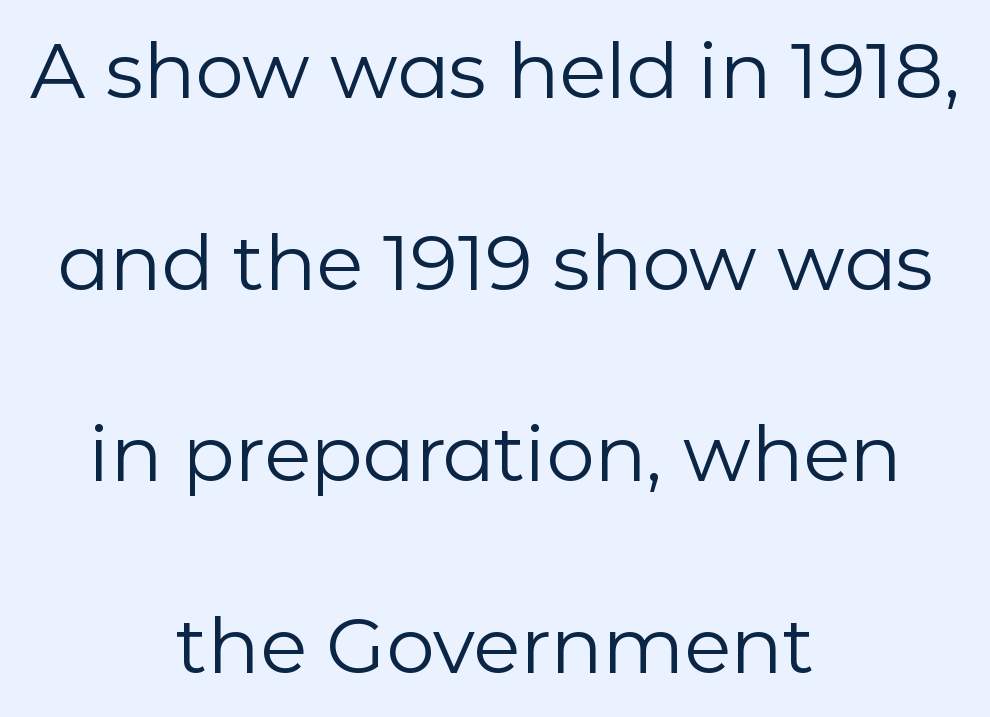
{"serif": "no", "italic": "no", "bold": "no", "weight": "regular", "width": "normal", "stroke_contrast": "low", "x_height": "medium", "monospaced": "no", "underline": "no", "align": "center", "line_spacing": "loose", "line_spacing_ratio": 2.49, "letter_spacing": "normal", "letter_spacing_em": 0.0, "glyph_px": 77}
